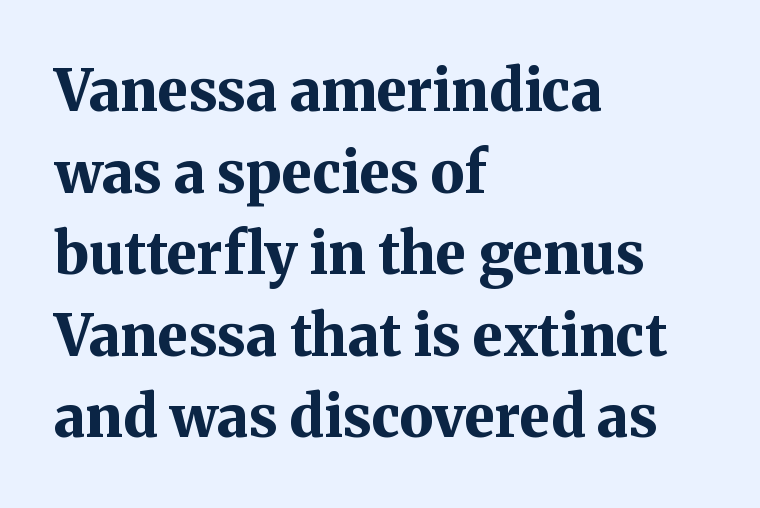
{"serif": "yes", "italic": "no", "bold": "yes", "weight": "bold", "width": "normal", "stroke_contrast": "medium", "x_height": "medium", "monospaced": "no", "underline": "no", "align": "left", "line_spacing": "normal", "line_spacing_ratio": 1.43, "letter_spacing": "normal", "letter_spacing_em": 0.0, "glyph_px": 57}
